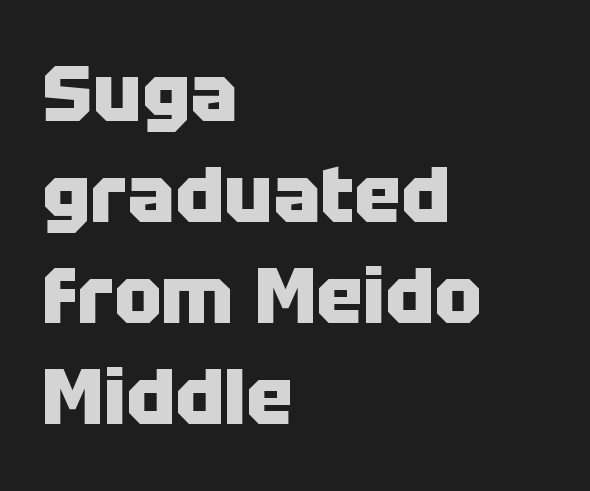
{"serif": "no", "italic": "no", "bold": "yes", "weight": "heavy", "width": "normal", "stroke_contrast": "low", "x_height": "large", "monospaced": "no", "underline": "no", "align": "left", "line_spacing": "normal", "line_spacing_ratio": 1.28, "letter_spacing": "normal", "letter_spacing_em": 0.0, "glyph_px": 79}
